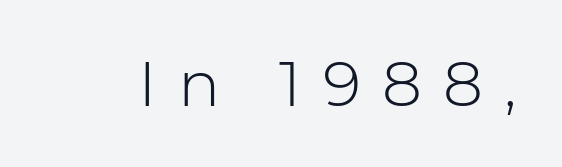
Q: Is the text bold? A: No.
Q: Is the text italic (slanted)? A: No, it is upright.
Q: Is the typeface a serif or a sans-serif typeface? A: Sans-serif.
Q: Is the text underlined? A: No.
Q: Is the spacing between letters normal or unusually wide? A: Unusually wide.
Q: Width (condensed, normal, or wide)? A: Normal.
Q: Stroke contrast? A: Low.
Q: x-height? A: Medium.
Q: Monospaced? A: No.
